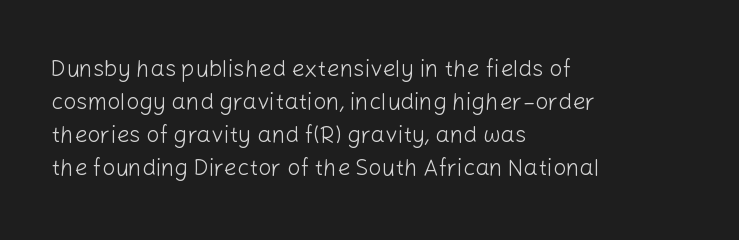
Honestly, the row spacing looks completely unremarkable. Caption: face not bold, strokes unweighted. Posture: vertical. This rendering features lettering with no underline. The setting favours the left margin, as ordinary paragraphs usually do.
